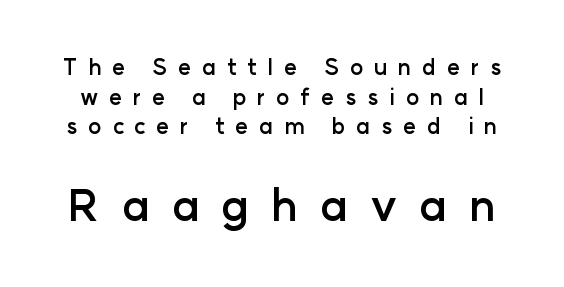
{"serif": "no", "italic": "no", "bold": "yes", "weight": "semibold", "width": "normal", "stroke_contrast": "low", "x_height": "medium", "monospaced": "no", "underline": "no", "line_spacing": "normal", "line_spacing_ratio": 1.35, "letter_spacing": "wide", "letter_spacing_em": 0.49, "larger_block": "second", "size_ratio": 2.0, "glyph_px": 44}
